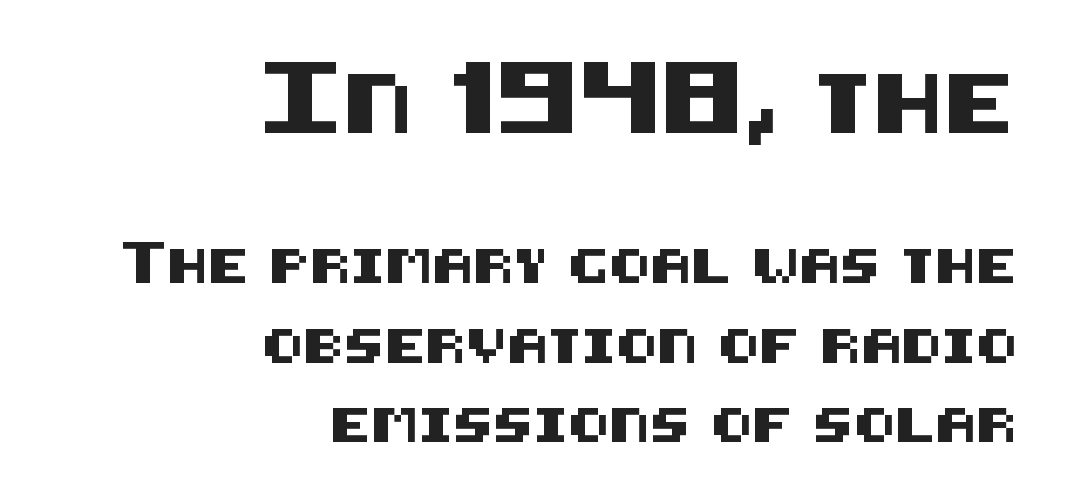
The image shows 59 px sans-serif type, upright; set right-aligned, loose line spacing (2.34x), normal letter spacing, not underlined; the first (top) block is 1.74x larger; medium stroke contrast and a large x-height.
